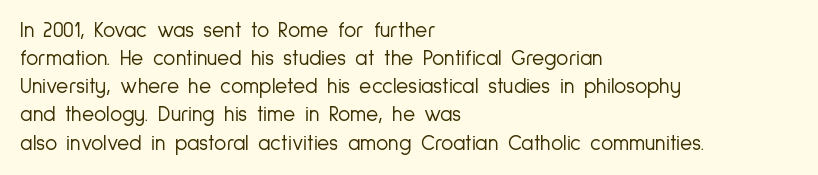
Q: Is the text bold? A: No.
Q: Is the text italic (slanted)? A: No, it is upright.
Q: Is the text underlined? A: No.
Q: How is the paragraph aligned? A: Left-aligned.
Q: Is the spacing between letters normal or unusually wide? A: Normal.
Q: Is the spacing between lines tight, normal or loose? A: Normal.
